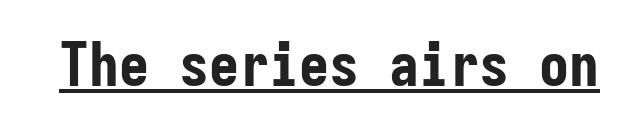
The image shows 60 px bold, condensed sans-serif type, upright, monospaced; set normal letter spacing, underlined; low stroke contrast and a medium x-height.
